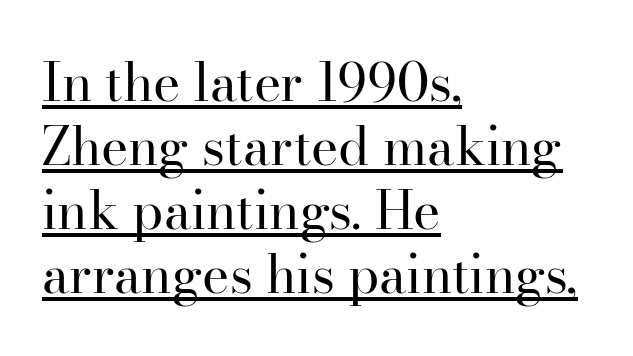
Q: Is the text bold? A: No.
Q: Is the text italic (slanted)? A: No, it is upright.
Q: Is the typeface a serif or a sans-serif typeface? A: Serif.
Q: Is the text underlined? A: Yes.
Q: How is the paragraph aligned? A: Left-aligned.
Q: Is the spacing between letters normal or unusually wide? A: Normal.
Q: Width (condensed, normal, or wide)? A: Normal.
Q: Stroke contrast? A: High.
Q: x-height? A: Small.
Q: Monospaced? A: No.
